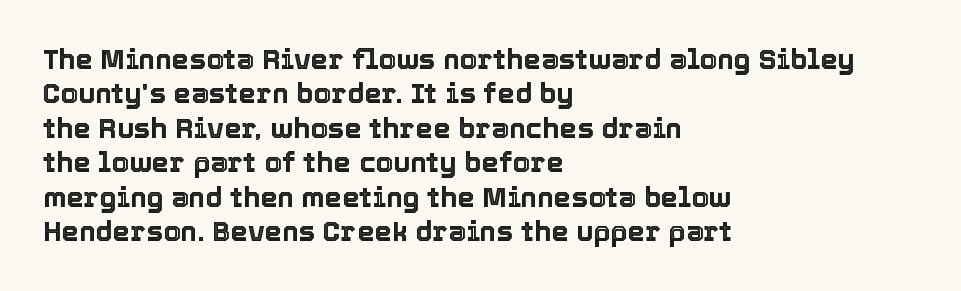
Q: Is the text italic (slanted)? A: No, it is upright.
Q: Is the text underlined? A: No.
Q: How is the paragraph aligned? A: Left-aligned.
Q: Is the spacing between letters normal or unusually wide? A: Normal.
Q: Width (condensed, normal, or wide)? A: Normal.
Q: x-height? A: Medium.
Q: Monospaced? A: No.
